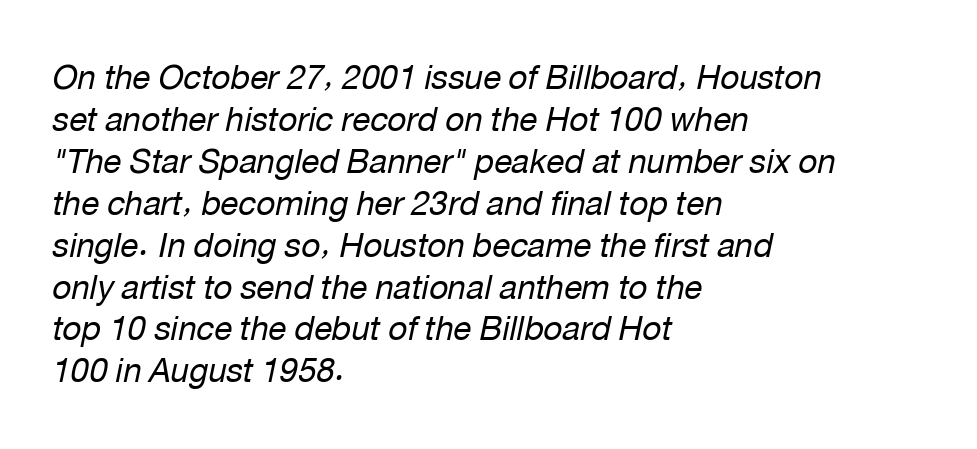
In terms of leading, this rendering sits right in the middle. Caption: multi-line text, flush left, ragged right. Words appear dense and cohesive because spacing is normal. These lines were composed using italics. Each letter keeps its own natural width here, so spacing adapts to shape. The face looks like a standard text weight, possibly lighter.
